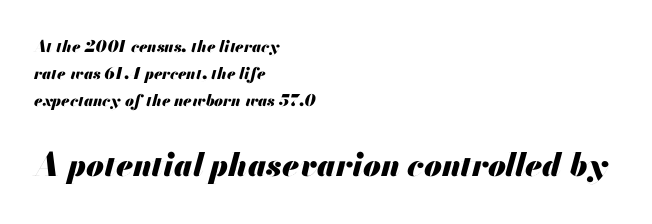
The image shows 32 px heavy type, italic (leaning right); set left-aligned, normal line spacing (1.68x), normal letter spacing, not underlined; the second (bottom) block is 2.0x larger; medium stroke contrast and a small x-height.
